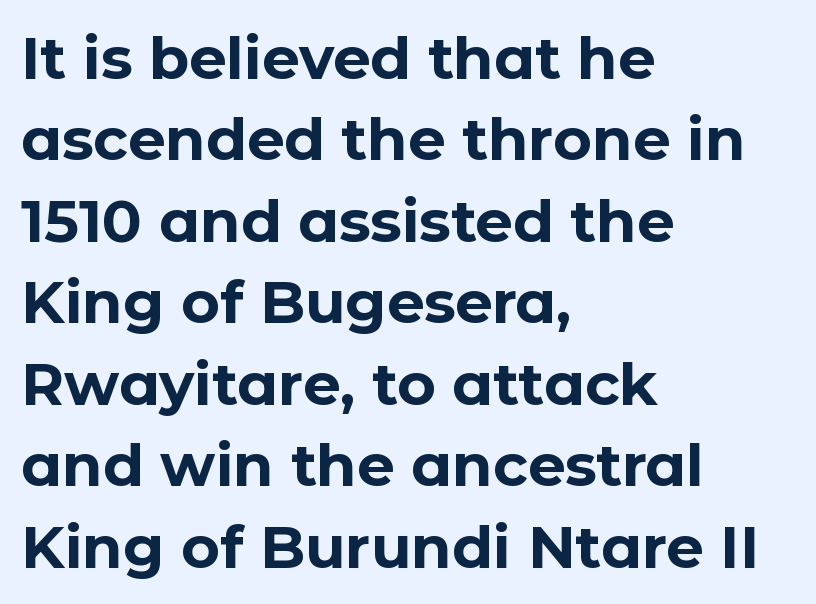
{"serif": "no", "italic": "no", "bold": "yes", "weight": "bold", "width": "normal", "stroke_contrast": "low", "x_height": "medium", "monospaced": "no", "underline": "no", "align": "left", "line_spacing": "normal", "line_spacing_ratio": 1.38, "letter_spacing": "normal", "letter_spacing_em": 0.0, "glyph_px": 59}
